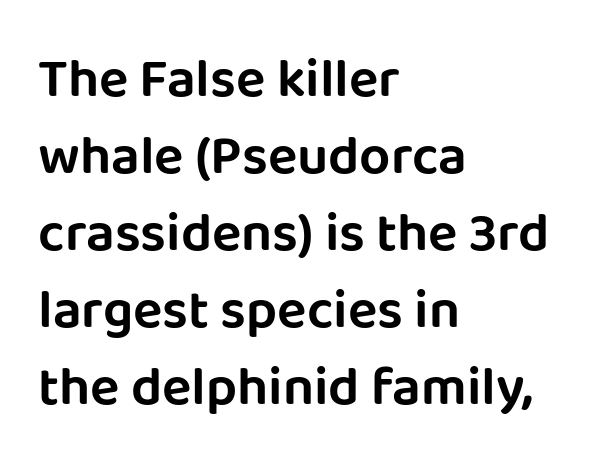
The image shows 55 px sans-serif type, upright; set left-aligned, normal line spacing (1.4x), normal letter spacing, not underlined; low stroke contrast and a large x-height.
